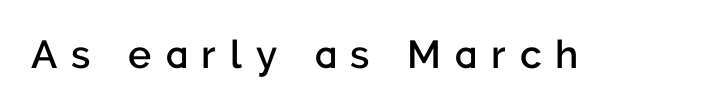
{"serif": "no", "italic": "no", "bold": "semi", "weight": "semibold", "width": "normal", "stroke_contrast": "low", "x_height": "medium", "monospaced": "no", "underline": "no", "letter_spacing": "wide", "letter_spacing_em": 0.36, "glyph_px": 39}
